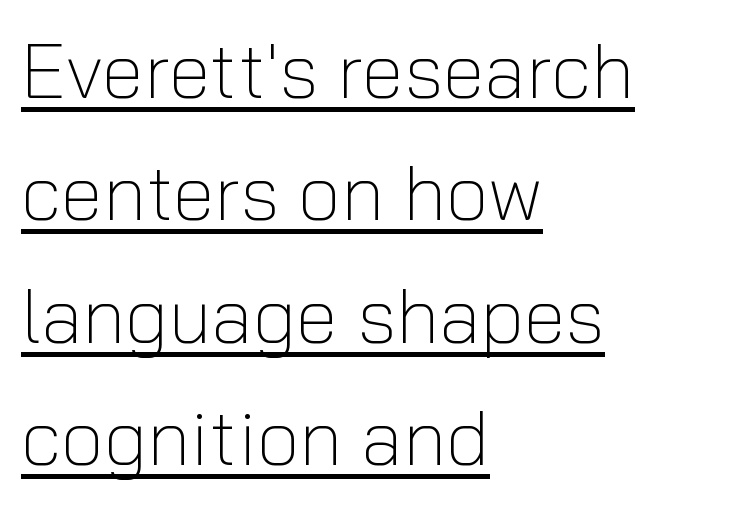
These characters rest on top of a visible drawn line. Stem width sits at or under what a default text font uses. Does the copy run flush right? No — it runs flush left. Looks like regular typesetting: each glyph gets only the width it needs. Reading down the column, the eye jumps a familiar distance to each next line.
